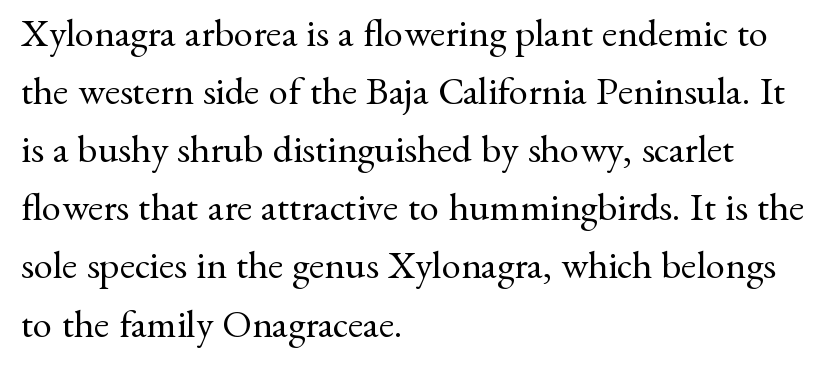
Q: Is the text bold? A: No.
Q: Is the text italic (slanted)? A: No, it is upright.
Q: Is the typeface a serif or a sans-serif typeface? A: Serif.
Q: Is the text underlined? A: No.
Q: How is the paragraph aligned? A: Left-aligned.
Q: Is the spacing between letters normal or unusually wide? A: Normal.
Q: Is the spacing between lines tight, normal or loose? A: Normal.
Q: Width (condensed, normal, or wide)? A: Normal.
Q: Stroke contrast? A: Medium.
Q: x-height? A: Small.
Q: Monospaced? A: No.
